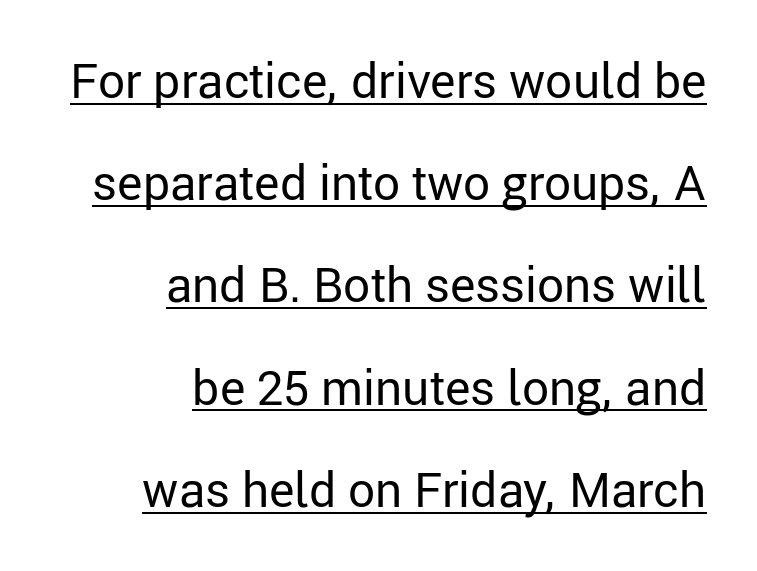
Ordinary non-slanted type is in use. Summary of weight: not heavy and not bold. Observe the absence of serifs on each vertical stroke in this sample. The lines are spread far apart with generous leading. Think of a printed novel: that variable character pitch is what you see here.
